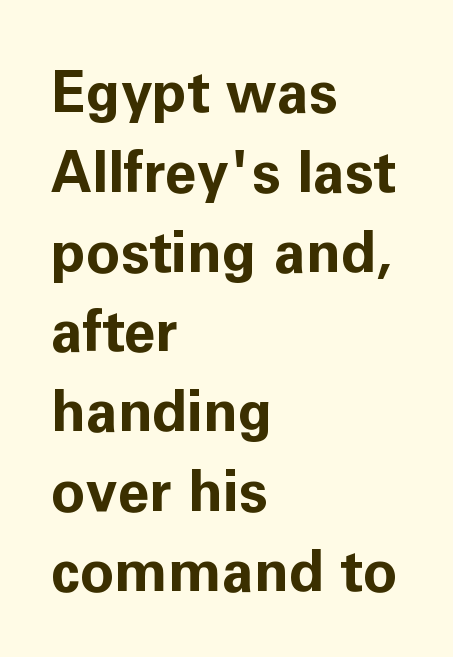
Horizontal alignment here is leftward, the default for most running prose. The letters stand straight up with perfectly vertical stems. The strip under each line holds only bare page. The horizontal fit of the characters is conventional and even. Chunky letters — that's bold for sure.
